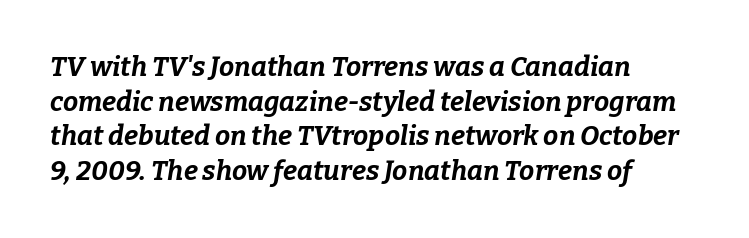
Q: Is the text bold? A: Yes.
Q: Is the text italic (slanted)? A: Yes, it leans right by about 9 degrees.
Q: Is the text underlined? A: No.
Q: How is the paragraph aligned? A: Left-aligned.
Q: Is the spacing between letters normal or unusually wide? A: Normal.
Q: Is the spacing between lines tight, normal or loose? A: Normal.
